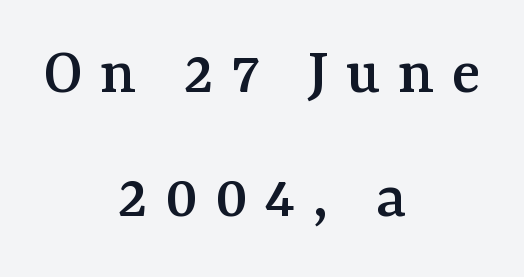
The horizontal fit of the characters is loose and conspicuously gappy. Here the designer chose a conventional face with non-uniform glyph widths. Quick note: underline off. Type style note: has serifs. This rendering uses center alignment, leaving both contours irregular but symmetric.
